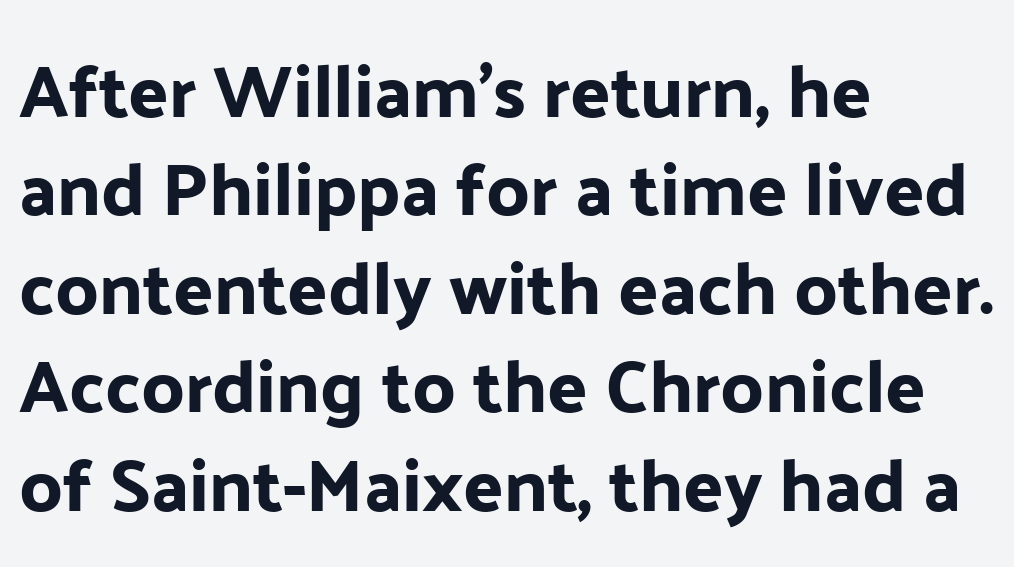
The image shows 74 px sans-serif type, upright; set left-aligned, normal line spacing (1.33x), normal letter spacing, not underlined; low stroke contrast and a medium x-height.
